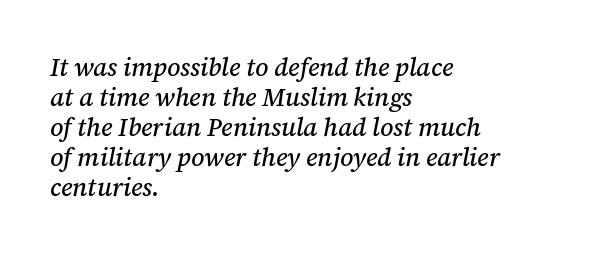
Visually the block forms a straight wall on the left and a jagged coastline on the right. Does extra space separate the letters? No, they use regular spacing. Decoration check: the copy has no underline. The lettering tilts uniformly, giving the passage an italic look.
